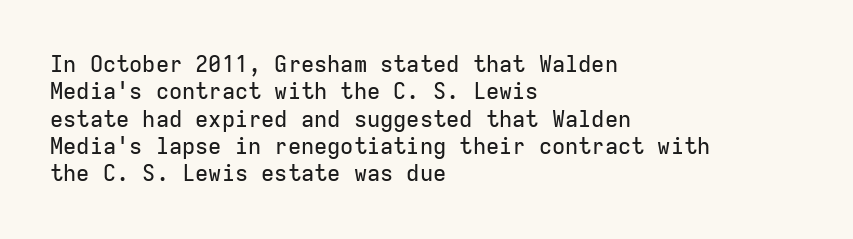
The lines are quadded left. Bare-footed words on every line. Notice how the stems are strictly vertical — no italics here. The gaps between neighbouring characters are ordinary and unremarkable.
